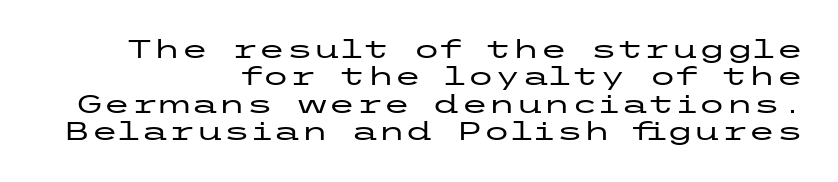
Look at the tracking — it's just the regular setting, nothing added. The axis of the letterforms is exactly vertical. Summary of vertical rhythm: compact, with narrow interline spacing. Right-aligned paragraph, ragged on the left. Rule under the text: the space is simply empty.
